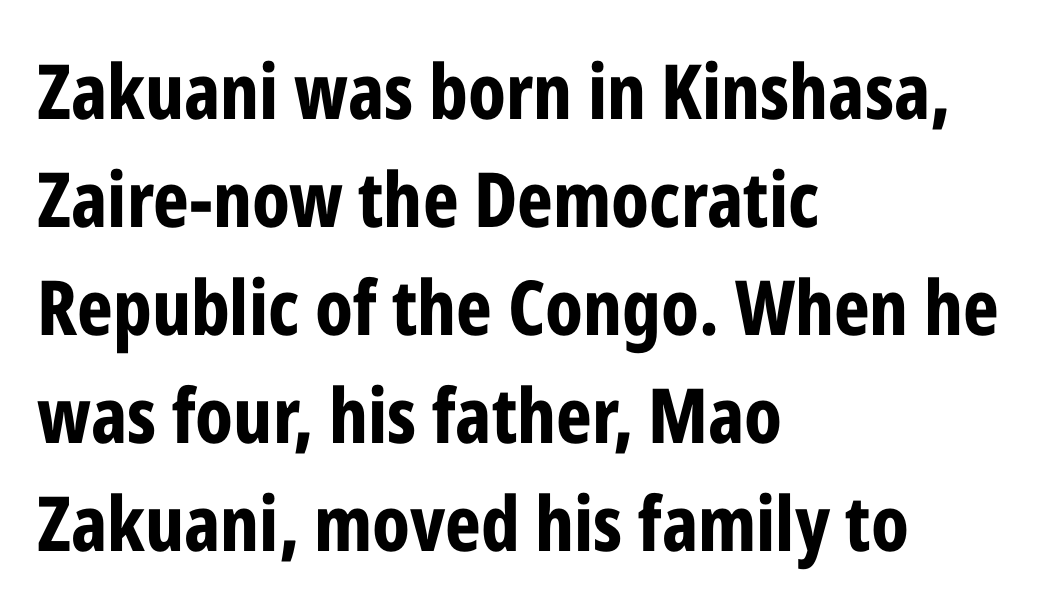
{"serif": "no", "italic": "no", "bold": "yes", "weight": "bold", "width": "condensed", "stroke_contrast": "low", "x_height": "medium", "monospaced": "no", "underline": "no", "align": "left", "line_spacing": "normal", "line_spacing_ratio": 1.42, "letter_spacing": "normal", "letter_spacing_em": 0.0, "glyph_px": 76}
